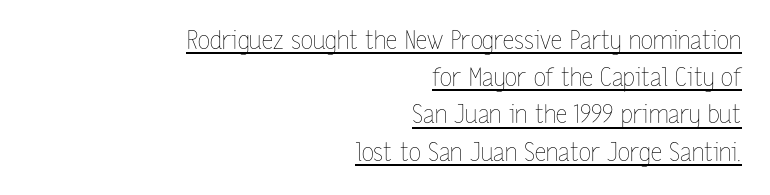
Q: Is the text bold? A: No.
Q: Is the text italic (slanted)? A: No, it is upright.
Q: Is the text underlined? A: Yes.
Q: How is the paragraph aligned? A: Right-aligned.
Q: Is the spacing between letters normal or unusually wide? A: Normal.
Q: Is the spacing between lines tight, normal or loose? A: Normal.
